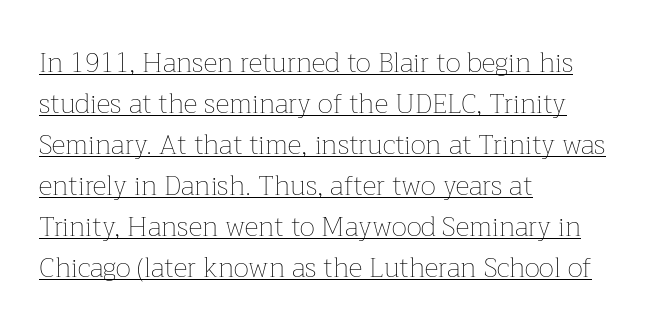
{"italic": "no", "bold": "no", "underline": "yes", "align": "left", "line_spacing": "normal", "line_spacing_ratio": 1.52, "letter_spacing": "normal", "letter_spacing_em": 0.0, "glyph_px": 27}
